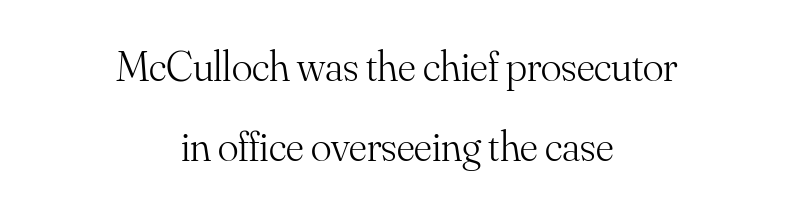
Q: Is the text bold? A: No.
Q: Is the text italic (slanted)? A: No, it is upright.
Q: Is the typeface a serif or a sans-serif typeface? A: Serif.
Q: Is the text underlined? A: No.
Q: How is the paragraph aligned? A: Centered.
Q: Is the spacing between letters normal or unusually wide? A: Normal.
Q: Width (condensed, normal, or wide)? A: Normal.
Q: Stroke contrast? A: Medium.
Q: x-height? A: Small.
Q: Monospaced? A: No.
